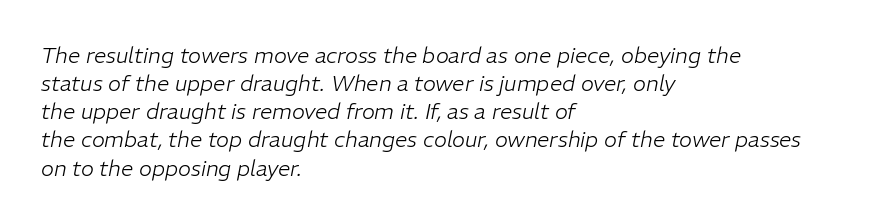
The image shows 22 px text type, italic (leaning right); set left-aligned, normal line spacing (1.28x), normal letter spacing, not underlined.
